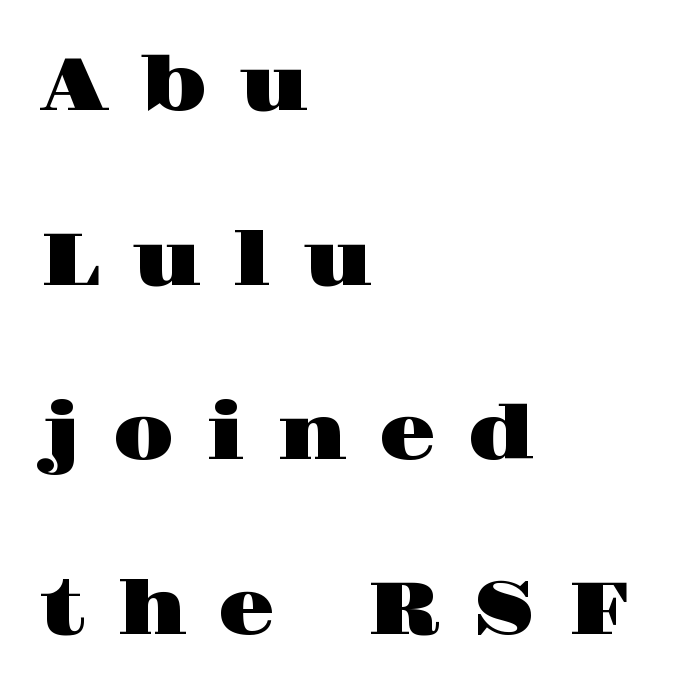
The image shows 74 px wide serif type, upright; set left-aligned, loose line spacing (2.36x), unusually wide letter spacing (+0.43 em), not underlined; high stroke contrast and a large x-height.
